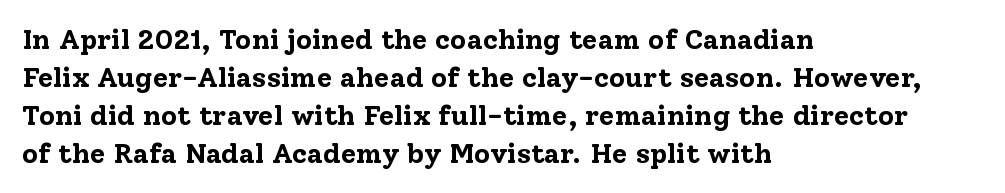
Q: Is the text bold? A: Yes.
Q: Is the text italic (slanted)? A: No, it is upright.
Q: Is the typeface a serif or a sans-serif typeface? A: Serif.
Q: Is the text underlined? A: No.
Q: How is the paragraph aligned? A: Left-aligned.
Q: Is the spacing between letters normal or unusually wide? A: Normal.
Q: Is the spacing between lines tight, normal or loose? A: Normal.
Q: Width (condensed, normal, or wide)? A: Normal.
Q: Stroke contrast? A: Low.
Q: x-height? A: Medium.
Q: Monospaced? A: No.
